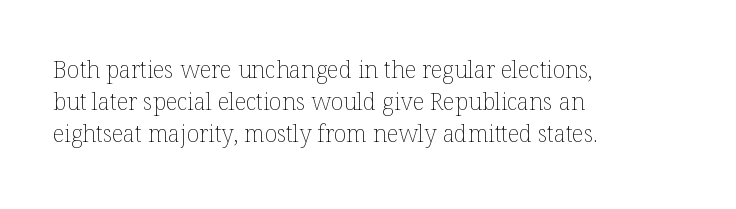
Q: Is the text bold? A: No.
Q: Is the text italic (slanted)? A: No, it is upright.
Q: Is the text underlined? A: No.
Q: How is the paragraph aligned? A: Left-aligned.
Q: Is the spacing between letters normal or unusually wide? A: Normal.
Q: Is the spacing between lines tight, normal or loose? A: Normal.
